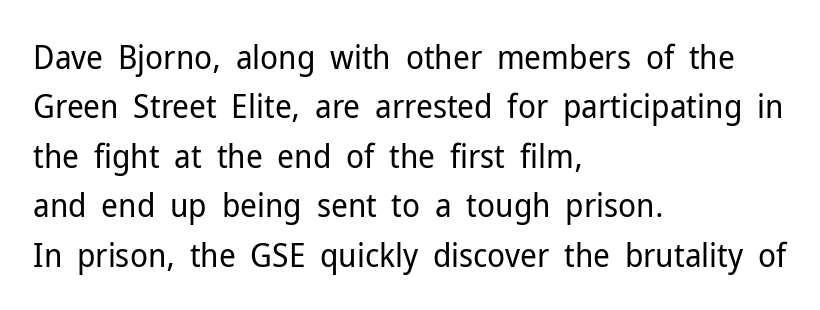
Q: Is the text bold? A: No.
Q: Is the text italic (slanted)? A: No, it is upright.
Q: Is the typeface a serif or a sans-serif typeface? A: Sans-serif.
Q: Is the text underlined? A: No.
Q: How is the paragraph aligned? A: Left-aligned.
Q: Is the spacing between letters normal or unusually wide? A: Normal.
Q: Is the spacing between lines tight, normal or loose? A: Normal.
Q: Width (condensed, normal, or wide)? A: Normal.
Q: Stroke contrast? A: Low.
Q: x-height? A: Medium.
Q: Monospaced? A: No.
